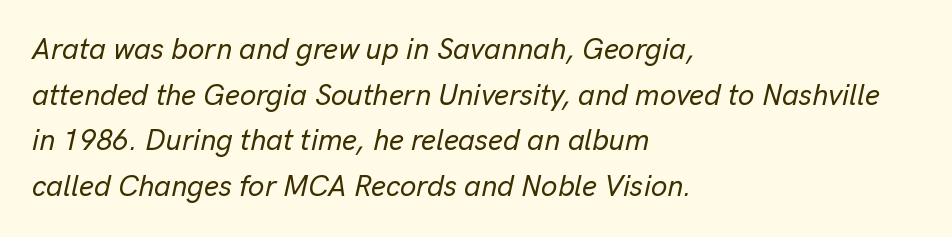
{"italic": "yes", "lean": "right", "slant_degrees": 13, "width": "normal", "stroke_contrast": "low", "x_height": "medium", "monospaced": "no", "underline": "no", "align": "left", "line_spacing": "normal", "line_spacing_ratio": 1.57, "letter_spacing": "normal", "letter_spacing_em": 0.0, "glyph_px": 29}
